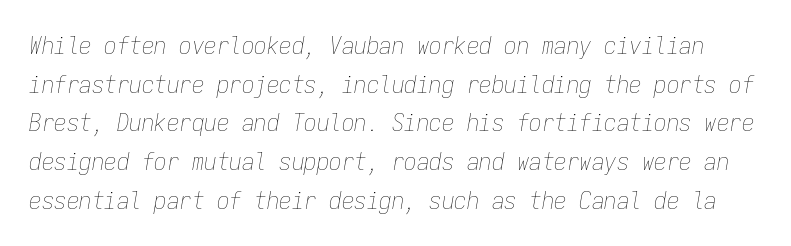
Students, observe: this is what conventionally led text looks like. Decoration check: the copy has no underline. Looking at the ascenders, they clearly lean. Spacing between characters is what you'd get straight out of the box.
